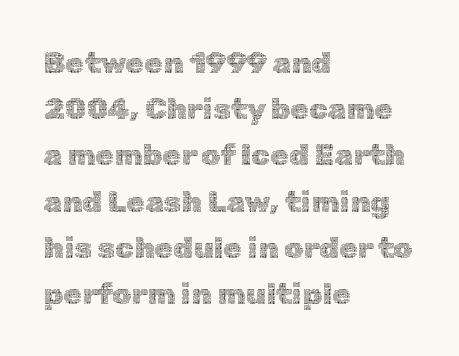
Leading matches the norm, producing a regular column. The weight tops out at a normal text grade. Is this a fixed-width face? No — the glyphs have proportional, varying widths. Here the glyphs are tracked normally, forming tight word shapes.
